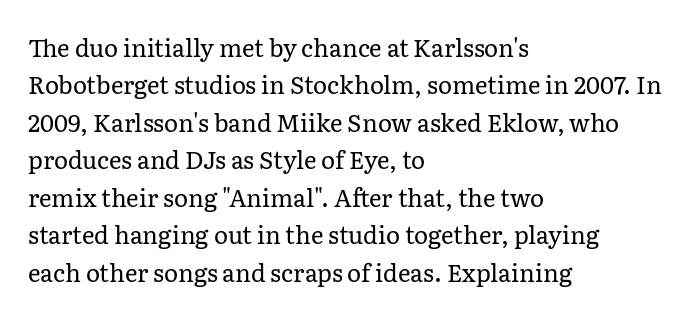
Q: Is the text bold? A: No.
Q: Is the text italic (slanted)? A: No, it is upright.
Q: Is the text underlined? A: No.
Q: How is the paragraph aligned? A: Left-aligned.
Q: Is the spacing between letters normal or unusually wide? A: Normal.
Q: Is the spacing between lines tight, normal or loose? A: Normal.
